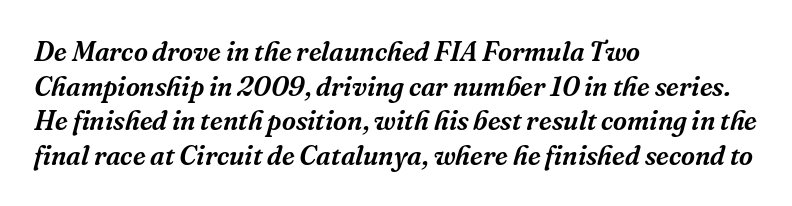
Compared with typical body copy, the letter spacing here is the same. Italic: yes, the glyphs are oblique. The strip under each line holds only bare page. Compared with typical paragraphs, the rows here are spaced about the same. The rag falls on the right side of this text block.
